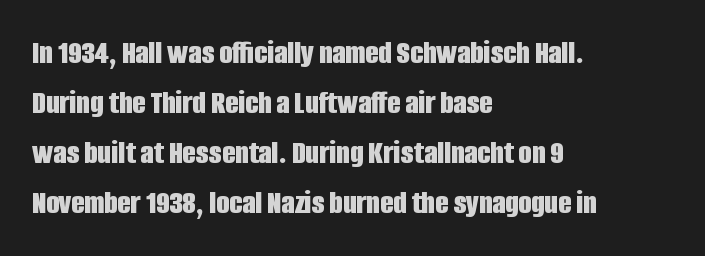
The rendering uses natural spacing where letterforms have individual widths. Default kerning and tracking; the words read as compact shapes. The designer went with a sans here, leaving each stem footless. The line-height multiplier appears to be the usual default.
